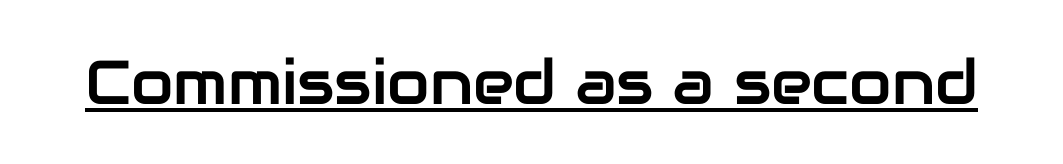
Q: Is the text italic (slanted)? A: No, it is upright.
Q: Is the typeface a serif or a sans-serif typeface? A: Sans-serif.
Q: Is the text underlined? A: Yes.
Q: Is the spacing between letters normal or unusually wide? A: Normal.
Q: Width (condensed, normal, or wide)? A: Normal.
Q: Stroke contrast? A: Low.
Q: x-height? A: Medium.
Q: Monospaced? A: No.
